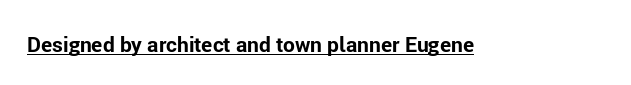
Q: Is the text bold? A: Yes.
Q: Is the text italic (slanted)? A: No, it is upright.
Q: Is the text underlined? A: Yes.
Q: Is the spacing between letters normal or unusually wide? A: Normal.
